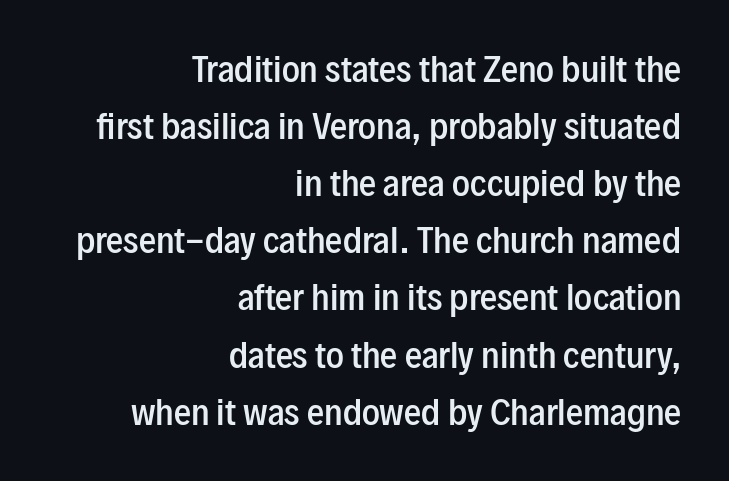
{"serif": "no", "italic": "no", "bold": "semi", "weight": "semibold", "width": "condensed", "stroke_contrast": "low", "x_height": "medium", "monospaced": "no", "underline": "no", "align": "right", "line_spacing": "normal", "line_spacing_ratio": 1.68, "letter_spacing": "normal", "letter_spacing_em": 0.0, "glyph_px": 34}
